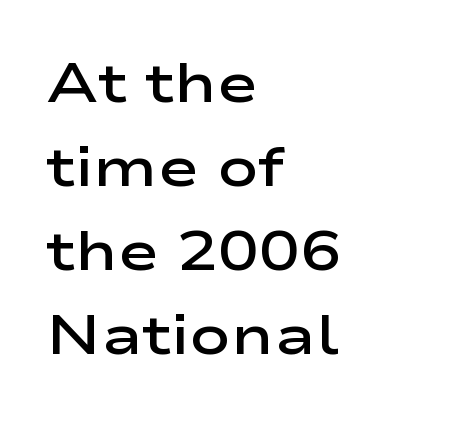
The image shows 55 px semibold, wide sans-serif type, upright; set left-aligned, normal line spacing (1.53x), normal letter spacing, not underlined; low stroke contrast and a medium x-height.
